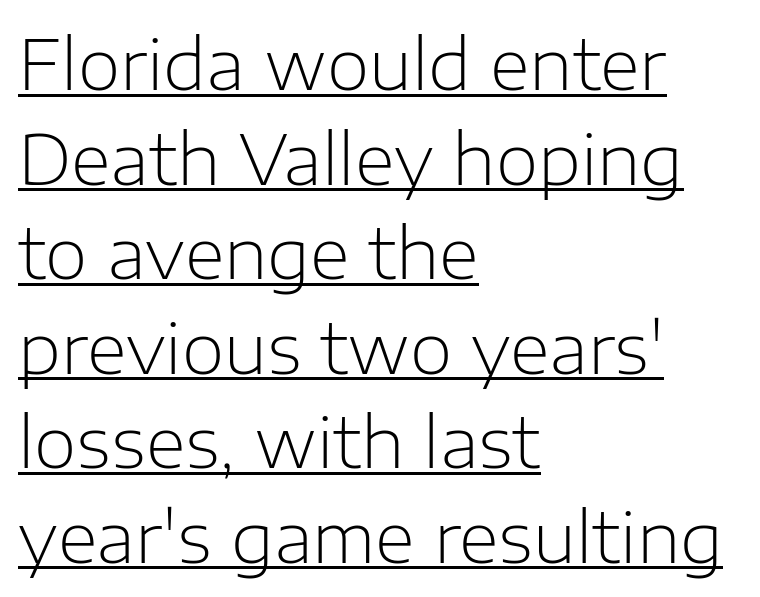
Q: Is the text bold? A: No.
Q: Is the text italic (slanted)? A: No, it is upright.
Q: Is the typeface a serif or a sans-serif typeface? A: Sans-serif.
Q: Is the text underlined? A: Yes.
Q: How is the paragraph aligned? A: Left-aligned.
Q: Is the spacing between letters normal or unusually wide? A: Normal.
Q: Is the spacing between lines tight, normal or loose? A: Normal.
Q: Width (condensed, normal, or wide)? A: Normal.
Q: Stroke contrast? A: Low.
Q: x-height? A: Medium.
Q: Monospaced? A: No.
